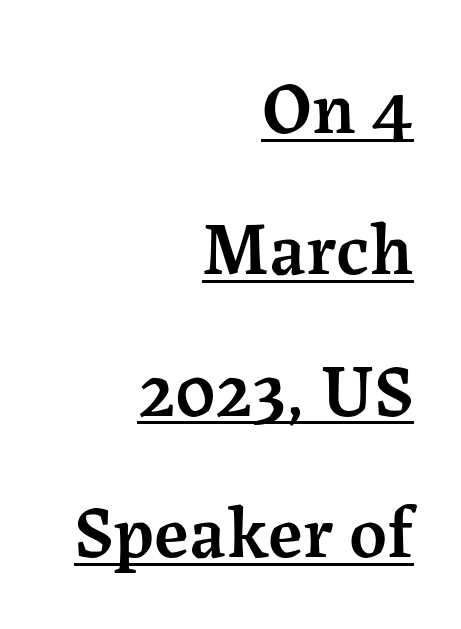
{"serif": "yes", "italic": "no", "bold": "semi", "weight": "semibold", "width": "normal", "stroke_contrast": "medium", "x_height": "medium", "monospaced": "no", "underline": "yes", "align": "right", "line_spacing": "loose", "line_spacing_ratio": 1.91, "letter_spacing": "normal", "letter_spacing_em": 0.0, "glyph_px": 74}
